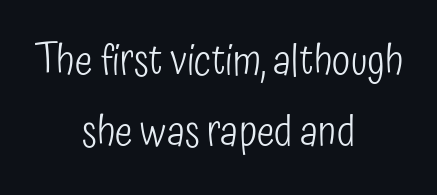
Weight: regular or lighter. These lines stack symmetrically, like a column narrowing and widening about its center. Think of a printed novel: that variable character pitch is what you see here. Letters rest on an invisible, unmarked baseline. The face used here is a sans, in the tradition of grotesques and geometrics. If you measured baseline to baseline, you'd find a middling distance.
